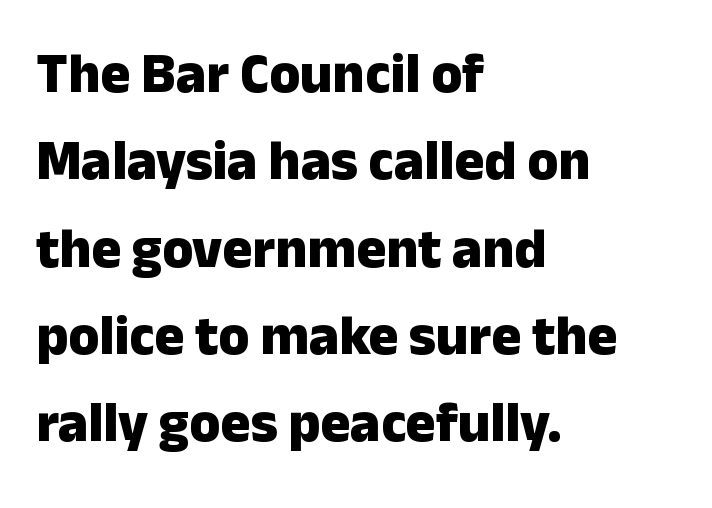
{"serif": "no", "italic": "no", "bold": "yes", "weight": "heavy", "width": "normal", "stroke_contrast": "low", "x_height": "medium", "monospaced": "no", "underline": "no", "align": "left", "line_spacing": "normal", "line_spacing_ratio": 1.56, "letter_spacing": "normal", "letter_spacing_em": 0.0, "glyph_px": 56}
